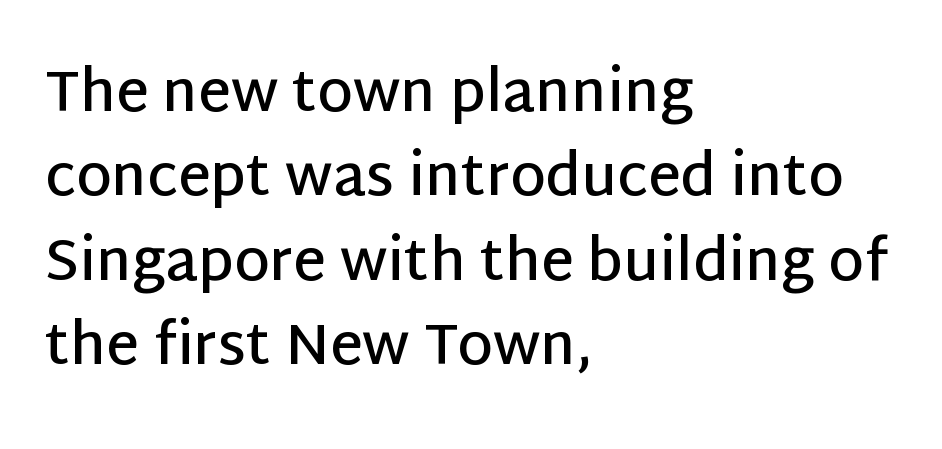
The passage is arranged the way most books set body copy — flush left. The foot of each line stays bare and open. How are the letters spaced? Ordinarily, with no added tracking. Regular leading. Note: no serifs on the glyphs.
